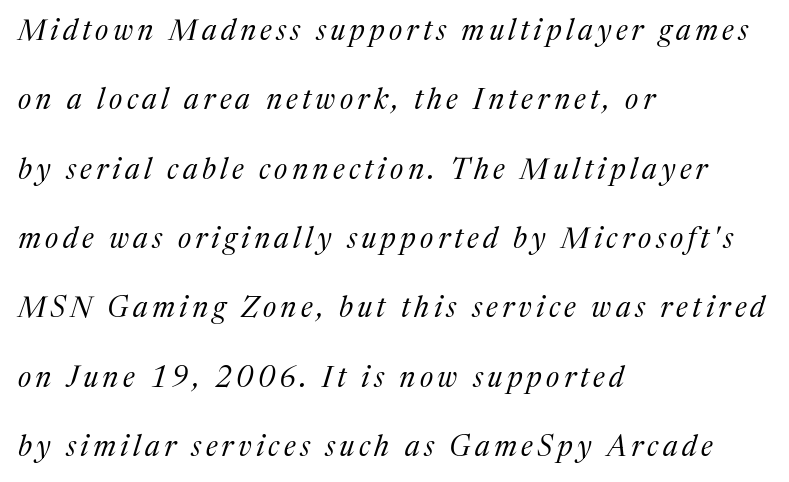
{"serif": "yes", "italic": "yes", "lean": "right", "slant_degrees": 17, "bold": "no", "weight": "regular", "width": "normal", "stroke_contrast": "medium", "x_height": "medium", "monospaced": "no", "underline": "no", "align": "left", "line_spacing": "loose", "line_spacing_ratio": 2.39, "glyph_px": 29}
